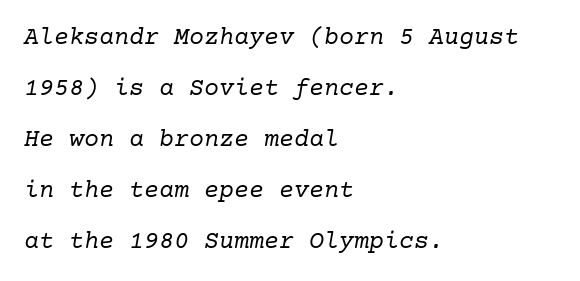
Q: Is the text bold? A: No.
Q: Is the text italic (slanted)? A: Yes, it leans right by about 10 degrees.
Q: Is the text underlined? A: No.
Q: How is the paragraph aligned? A: Left-aligned.
Q: Is the spacing between letters normal or unusually wide? A: Normal.
Q: Is the spacing between lines tight, normal or loose? A: Loose.
